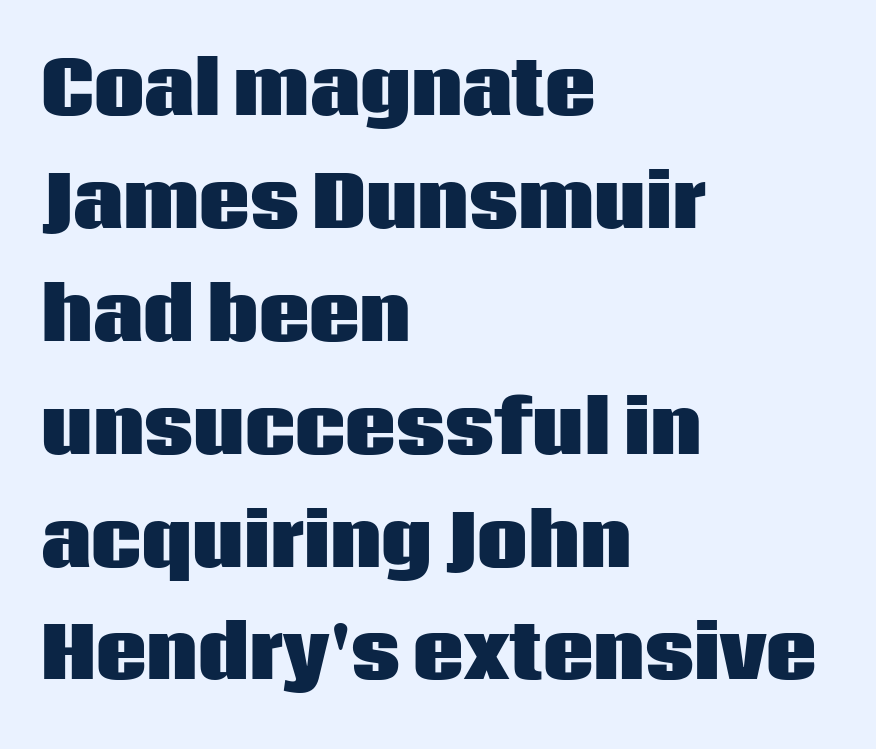
{"serif": "no", "italic": "no", "bold": "yes", "weight": "heavy", "width": "normal", "stroke_contrast": "low", "x_height": "large", "monospaced": "no", "underline": "no", "align": "left", "line_spacing": "normal", "line_spacing_ratio": 1.59, "letter_spacing": "normal", "letter_spacing_em": 0.0, "glyph_px": 71}
